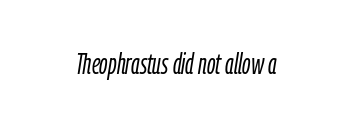
The image shows 29 px light, condensed type, italic (leaning right); set normal letter spacing, not underlined; low stroke contrast and a medium x-height.
